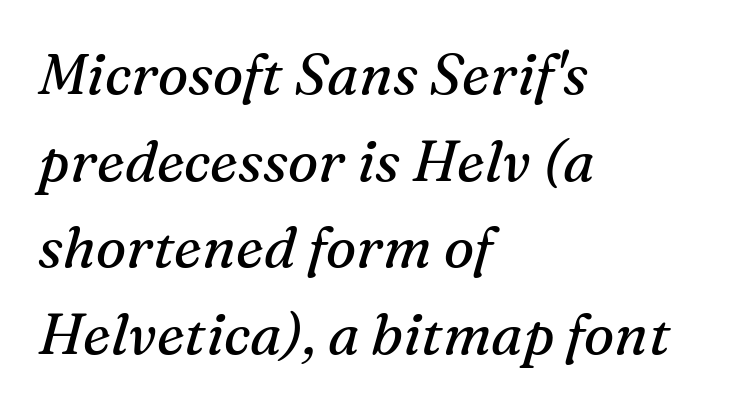
The image shows 57 px regular-weight serif type, italic (leaning right); set left-aligned, normal line spacing (1.52x), normal letter spacing, not underlined; medium stroke contrast and a medium x-height.
